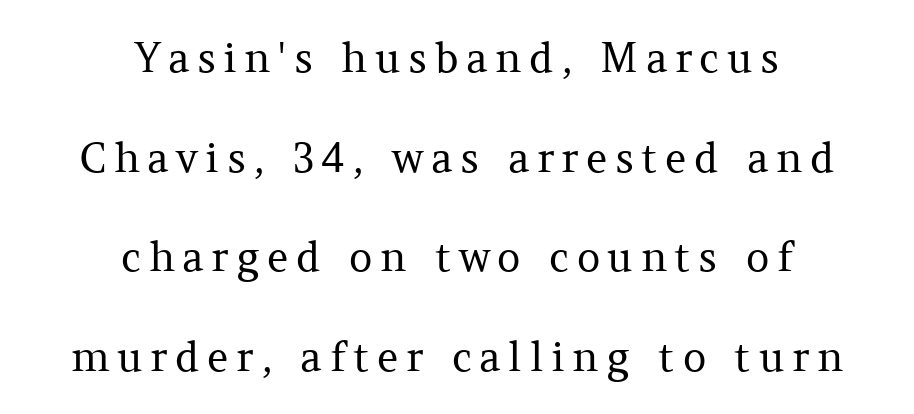
{"serif": "yes", "italic": "no", "bold": "no", "weight": "regular", "width": "normal", "stroke_contrast": "medium", "x_height": "medium", "monospaced": "no", "underline": "no", "align": "center", "line_spacing": "loose", "line_spacing_ratio": 2.43, "glyph_px": 41}
